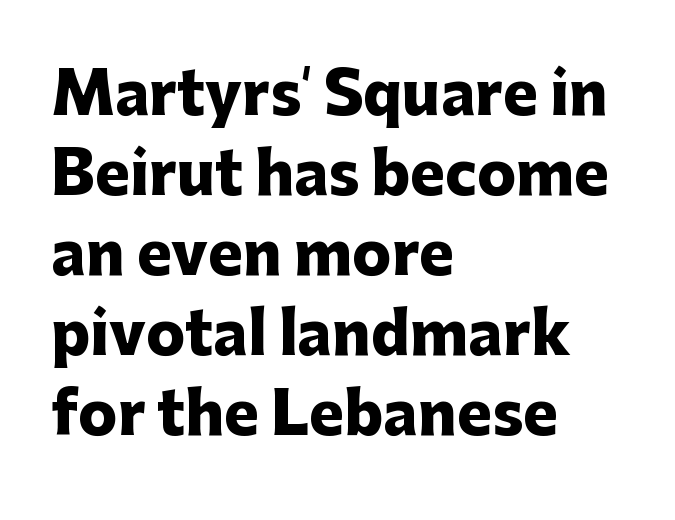
Classification — sans serif. Is the block centered? No — it sits flush against the left margin. This sample has the flowing, uneven cadence of proportional lettering. Spacing between characters is what you'd get straight out of the box. The passage shown stacks its lines at a standard gap.
